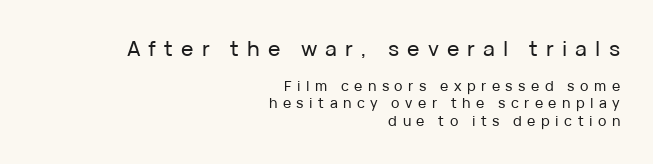
The image shows 21 px text type, upright; set right-aligned, line spacing 1.24x, unusually wide letter spacing (+0.39 em), not underlined; the first (top) block is 1.5x larger.
